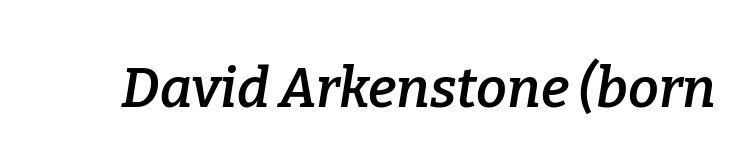
Descender tails drop into unmarked territory. Does extra space separate the letters? No, they use regular spacing. Notice how the stems are inclined rather than vertical — that's the hallmark of italics. Observe the serifs anchoring each vertical stroke in this sample.
